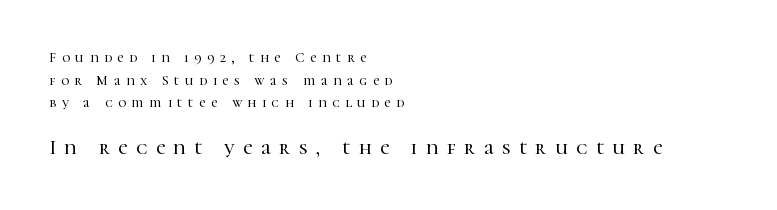
The image shows 21 px text type, upright; set left-aligned, normal line spacing (1.62x), unusually wide letter spacing (+0.4 em), not underlined; the second (bottom) block is 1.5x larger.
